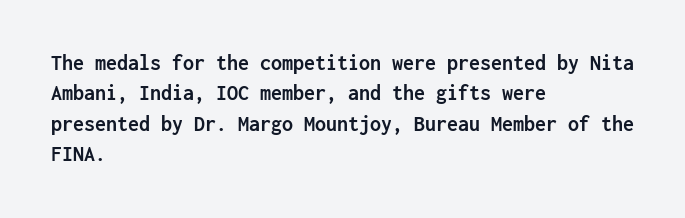
{"italic": "no", "bold": "yes", "underline": "no", "align": "left", "line_spacing": "normal", "line_spacing_ratio": 1.38, "letter_spacing": "normal", "letter_spacing_em": 0.0, "glyph_px": 22}
